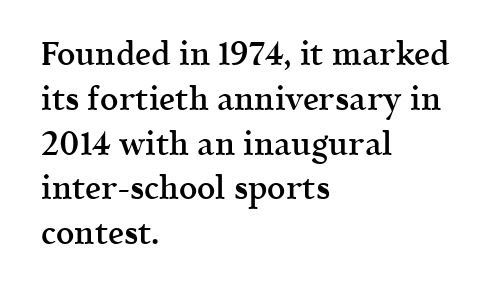
Q: Is the text bold? A: Semi-bold.
Q: Is the text italic (slanted)? A: No, it is upright.
Q: Is the typeface a serif or a sans-serif typeface? A: Serif.
Q: Is the text underlined? A: No.
Q: How is the paragraph aligned? A: Left-aligned.
Q: Is the spacing between letters normal or unusually wide? A: Normal.
Q: Is the spacing between lines tight, normal or loose? A: Normal.
Q: Width (condensed, normal, or wide)? A: Normal.
Q: x-height? A: Medium.
Q: Monospaced? A: No.
